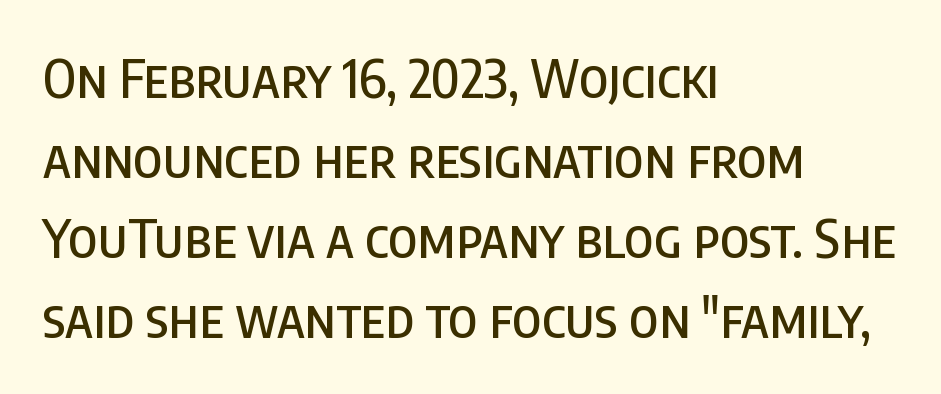
{"serif": "no", "italic": "no", "width": "condensed", "stroke_contrast": "low", "x_height": "large", "monospaced": "no", "underline": "no", "align": "left", "line_spacing": "normal", "line_spacing_ratio": 1.51, "letter_spacing": "normal", "letter_spacing_em": 0.0, "glyph_px": 53}
